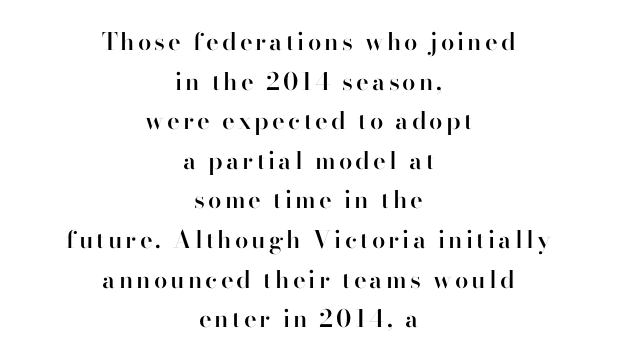
Q: Is the text bold? A: Semi-bold.
Q: Is the text italic (slanted)? A: No, it is upright.
Q: Is the text underlined? A: No.
Q: How is the paragraph aligned? A: Centered.
Q: Is the spacing between lines tight, normal or loose? A: Normal.
